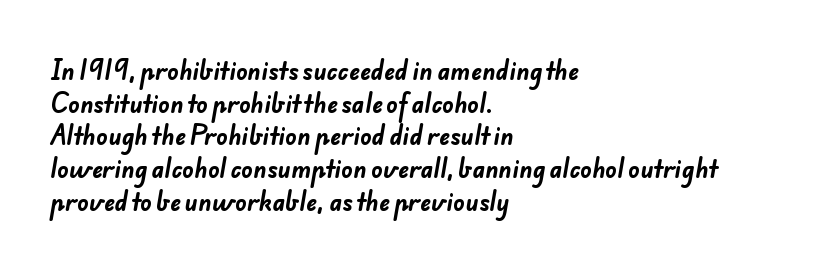
Q: Is the text bold? A: Yes.
Q: Is the text underlined? A: No.
Q: How is the paragraph aligned? A: Left-aligned.
Q: Is the spacing between letters normal or unusually wide? A: Normal.
Q: Is the spacing between lines tight, normal or loose? A: Normal.
